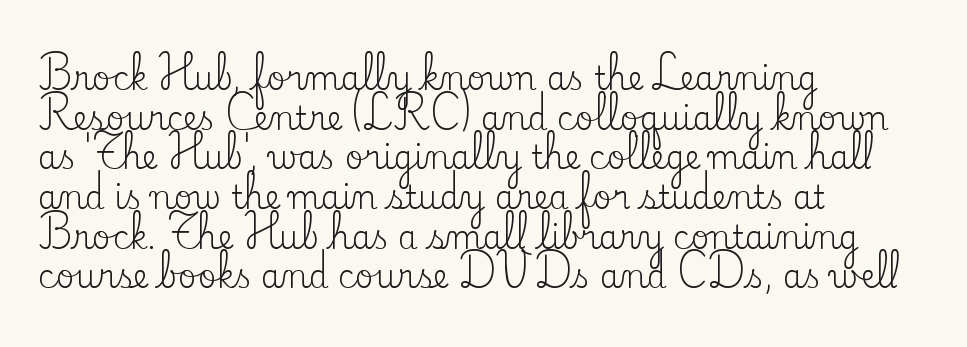
{"italic": "no", "bold": "no", "weight": "regular", "width": "normal", "stroke_contrast": "low", "x_height": "small", "monospaced": "no", "underline": "no", "align": "left", "line_spacing_ratio": 1.24, "letter_spacing": "normal", "letter_spacing_em": 0.0, "glyph_px": 32}
